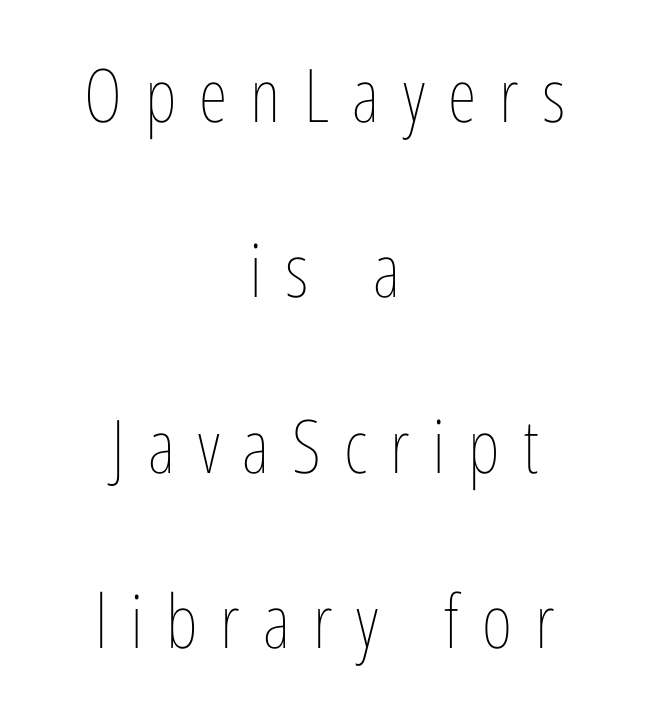
The image shows 74 px thin, condensed type, upright; set centered, loose line spacing (2.37x), unusually wide letter spacing (+0.31 em), not underlined; low stroke contrast and a medium x-height.
